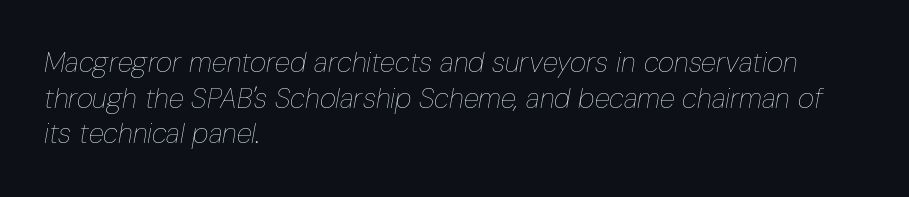
{"italic": "yes", "lean": "right", "slant_degrees": 10, "bold": "no", "weight": "thin", "width": "condensed", "stroke_contrast": "low", "x_height": "medium", "monospaced": "no", "underline": "no", "align": "left", "line_spacing": "normal", "line_spacing_ratio": 1.27, "letter_spacing": "normal", "letter_spacing_em": 0.0, "glyph_px": 28}
